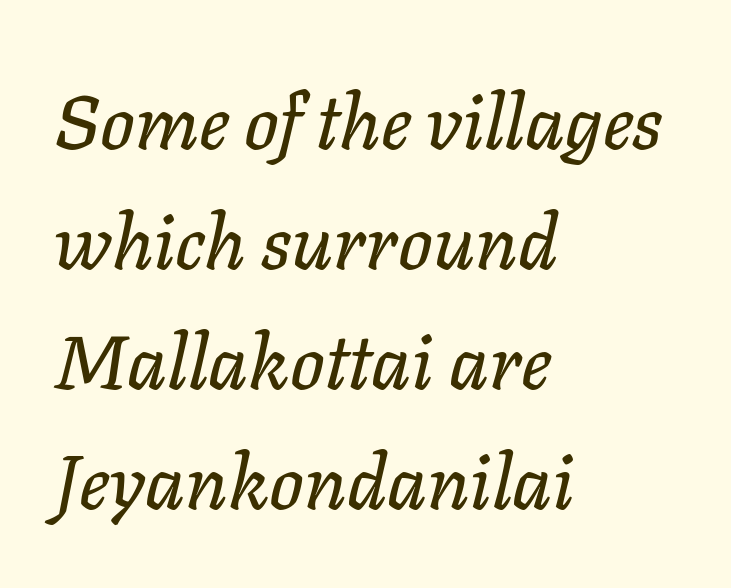
{"italic": "yes", "lean": "right", "slant_degrees": 11, "width": "normal", "stroke_contrast": "low", "x_height": "medium", "monospaced": "no", "underline": "no", "align": "left", "line_spacing": "normal", "line_spacing_ratio": 1.58, "letter_spacing": "normal", "letter_spacing_em": 0.0, "glyph_px": 76}
